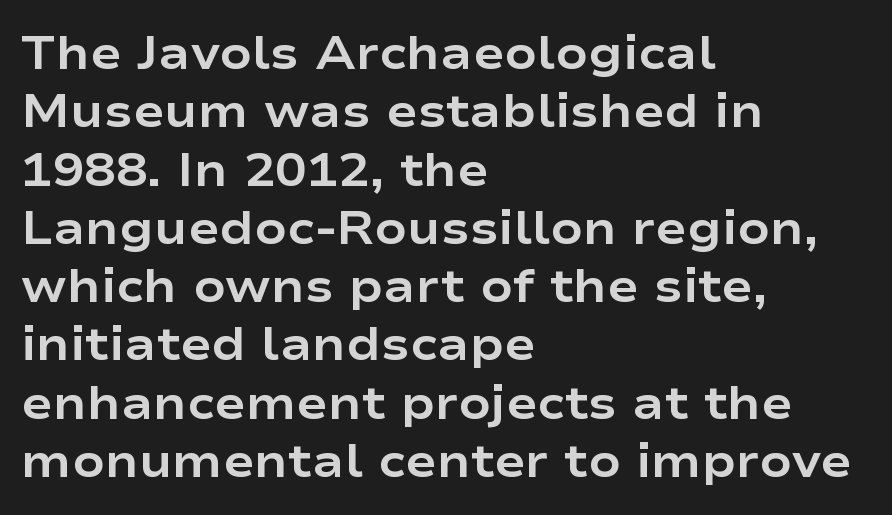
The image shows 47 px bold, wide sans-serif type, upright; set left-aligned, line spacing 1.24x, normal letter spacing, not underlined; low stroke contrast and a medium x-height.
